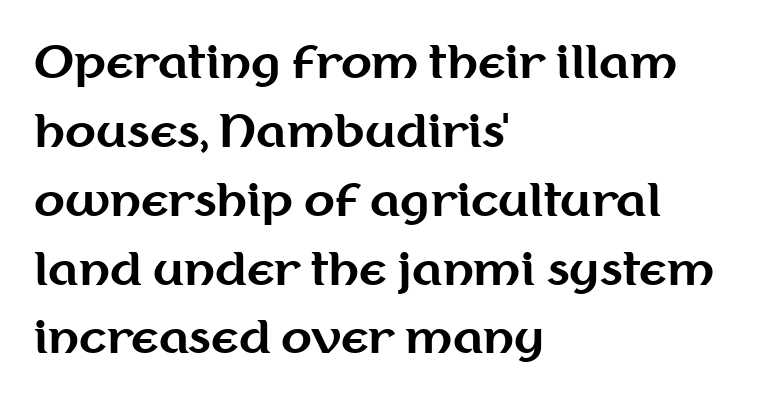
Heavy, bold letterforms. These lines are set flush left with a ragged right edge. Designer's note — italics off, roman on. This is sans-serif lettering, the kind often seen on screens and signage.
